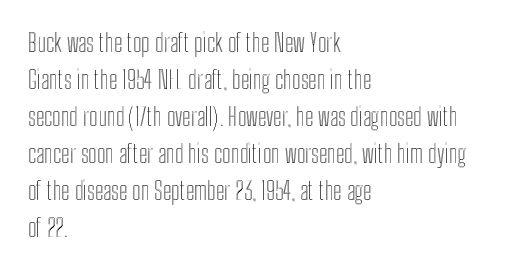
{"italic": "no", "underline": "no", "align": "left", "line_spacing": "normal", "line_spacing_ratio": 1.54, "letter_spacing": "normal", "letter_spacing_em": 0.0, "glyph_px": 24}
